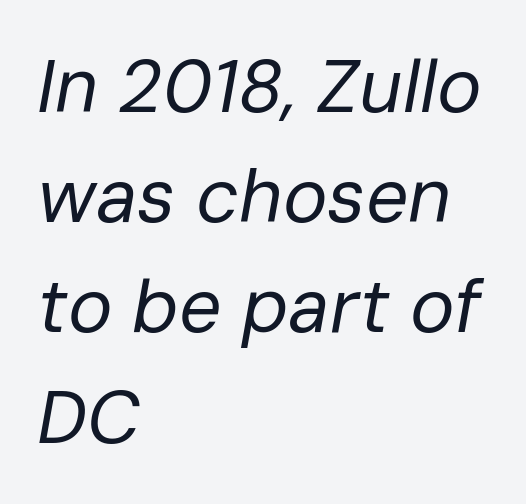
The image shows 75 px regular-weight type, italic (leaning right); set left-aligned, normal line spacing (1.47x), normal letter spacing, not underlined; low stroke contrast and a medium x-height.
